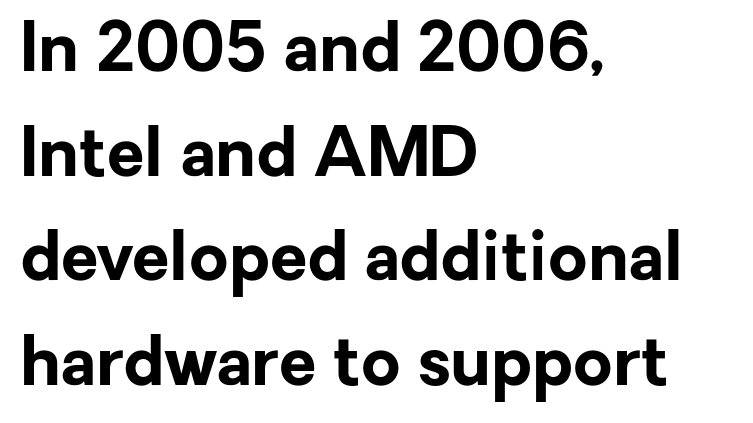
{"serif": "no", "italic": "no", "bold": "yes", "weight": "bold", "width": "normal", "stroke_contrast": "low", "x_height": "medium", "monospaced": "no", "underline": "no", "align": "left", "line_spacing": "normal", "line_spacing_ratio": 1.54, "letter_spacing": "normal", "letter_spacing_em": 0.0, "glyph_px": 68}
